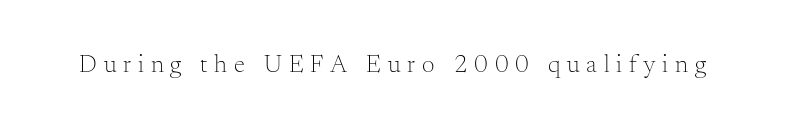
Q: Is the text bold? A: No.
Q: Is the text italic (slanted)? A: No, it is upright.
Q: Is the text underlined? A: No.
Q: Is the spacing between letters normal or unusually wide? A: Unusually wide.
